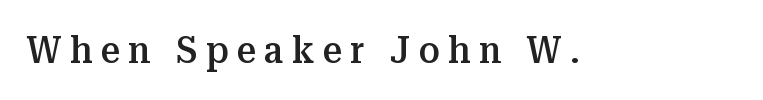
Q: Is the text bold? A: Semi-bold.
Q: Is the text italic (slanted)? A: No, it is upright.
Q: Is the typeface a serif or a sans-serif typeface? A: Serif.
Q: Is the text underlined? A: No.
Q: Is the spacing between letters normal or unusually wide? A: Unusually wide.
Q: Width (condensed, normal, or wide)? A: Normal.
Q: Stroke contrast? A: Medium.
Q: x-height? A: Medium.
Q: Monospaced? A: No.
